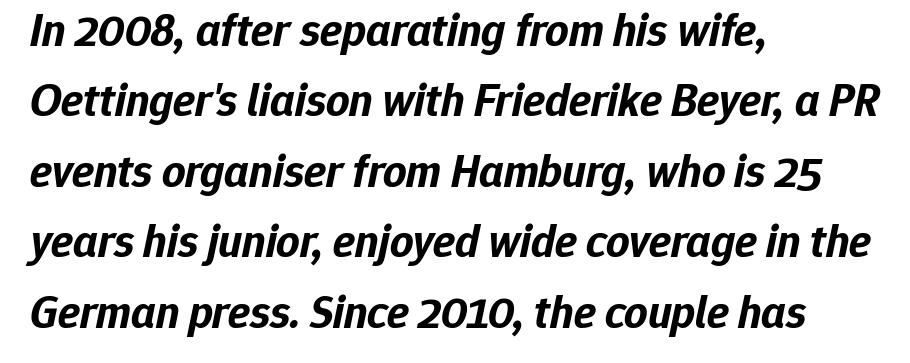
The image shows 46 px bold type, italic (leaning right); set left-aligned, normal line spacing (1.53x), normal letter spacing, not underlined; low stroke contrast and a medium x-height.
